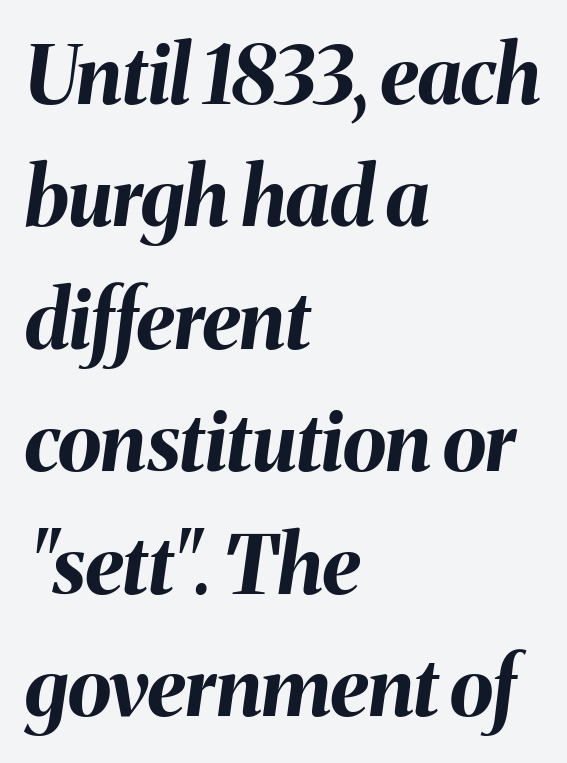
The image shows 80 px bold type, italic (leaning right); set left-aligned, normal line spacing (1.53x), normal letter spacing, not underlined; medium stroke contrast and a medium x-height.
